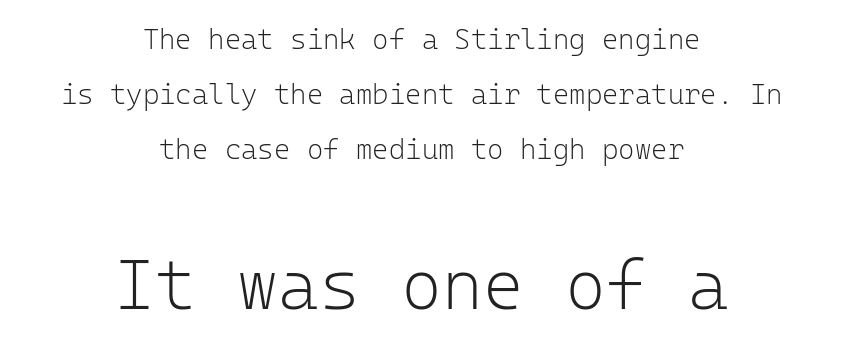
Q: Is the text bold? A: No.
Q: Is the text italic (slanted)? A: No, it is upright.
Q: Is the typeface a serif or a sans-serif typeface? A: Sans-serif.
Q: Is the text underlined? A: No.
Q: How is the paragraph aligned? A: Centered.
Q: Is the spacing between letters normal or unusually wide? A: Normal.
Q: Is the spacing between lines tight, normal or loose? A: Loose.
Q: Which block of text is set in a larger size, the first (top) or the second (bottom)? A: The second (bottom) one.
Q: Width (condensed, normal, or wide)? A: Normal.
Q: Stroke contrast? A: Low.
Q: x-height? A: Medium.
Q: Monospaced? A: Yes.
